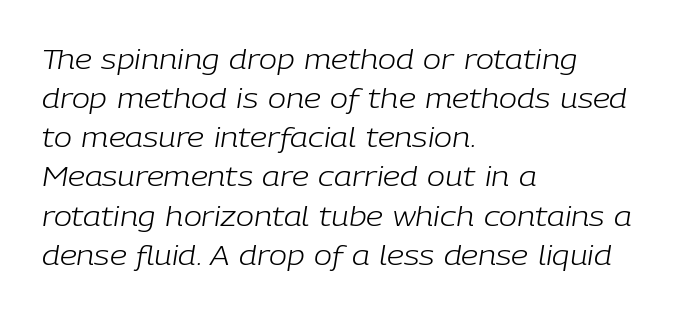
Italic? Definitely — the glyphs are oblique. The words here are not underlined. A typesetter would call this zero additional tracking. The font sits on the lighter half of the weight spectrum, regular included.
